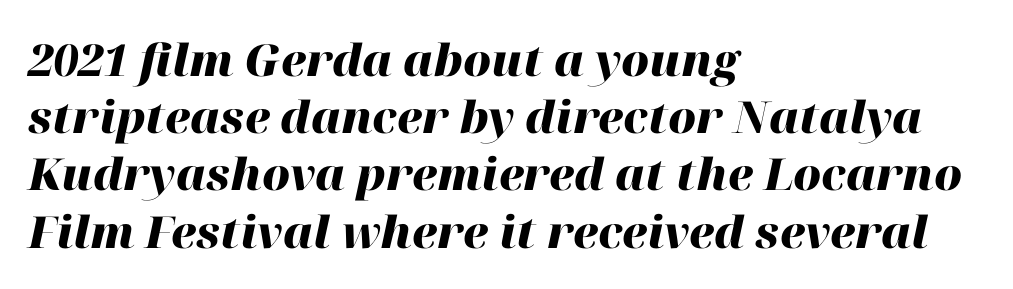
The image shows 44 px heavy type, italic (leaning right); set left-aligned, normal line spacing (1.3x), normal letter spacing, not underlined; high stroke contrast and a medium x-height.
